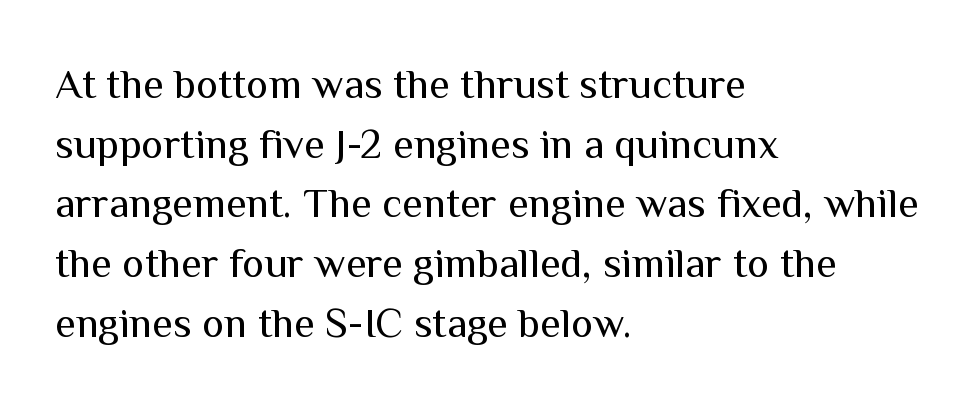
{"serif": "no", "italic": "no", "bold": "no", "weight": "regular", "width": "normal", "stroke_contrast": "medium", "x_height": "medium", "monospaced": "no", "underline": "no", "align": "left", "line_spacing": "normal", "line_spacing_ratio": 1.42, "letter_spacing": "normal", "letter_spacing_em": 0.0, "glyph_px": 42}
